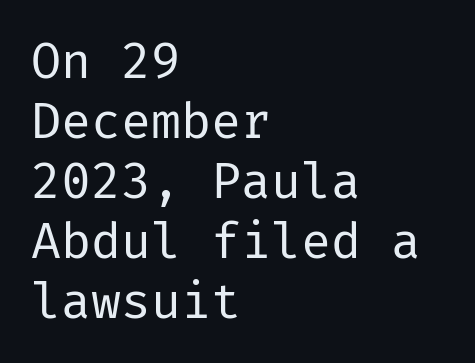
The image shows 50 px regular-weight sans-serif type, upright; set left-aligned, line spacing 1.2x, normal letter spacing, not underlined; low stroke contrast and a medium x-height.
